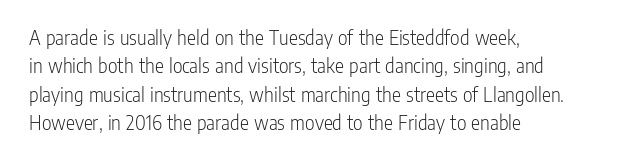
Q: Is the text bold? A: No.
Q: Is the text italic (slanted)? A: No, it is upright.
Q: Is the text underlined? A: No.
Q: How is the paragraph aligned? A: Left-aligned.
Q: Is the spacing between letters normal or unusually wide? A: Normal.
Q: Is the spacing between lines tight, normal or loose? A: Normal.
